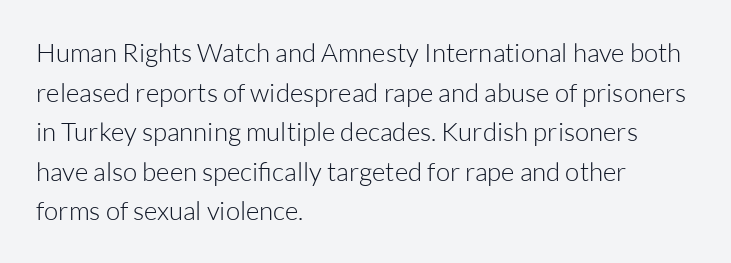
The image shows 26 px text type, upright; set left-aligned, normal line spacing (1.52x), normal letter spacing, not underlined.
